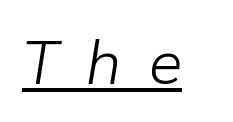
{"italic": "yes", "lean": "right", "slant_degrees": 9, "bold": "no", "weight": "light", "width": "normal", "stroke_contrast": "low", "x_height": "medium", "monospaced": "no", "underline": "yes", "letter_spacing": "wide", "letter_spacing_em": 0.45, "glyph_px": 61}
